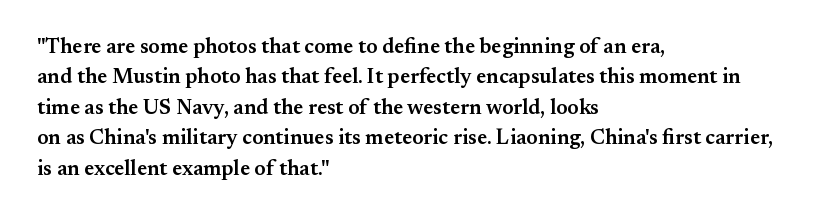
Inter-character spacing is left at the font's built-in metrics. Posture: straight, roman, zero tilt. These lines carry some extra weight — a demibold, not a full bold. The paragraph has a hard left edge and a soft right edge. Regular leading. Decoration check: the copy has no underline.
